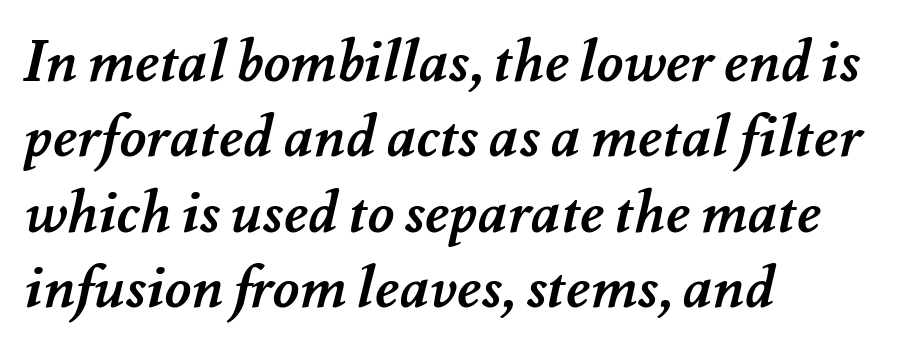
{"bold": "yes", "weight": "semibold", "width": "normal", "stroke_contrast": "medium", "x_height": "small", "monospaced": "no", "underline": "no", "align": "left", "line_spacing": "normal", "line_spacing_ratio": 1.3, "letter_spacing": "normal", "letter_spacing_em": 0.0, "glyph_px": 58}
